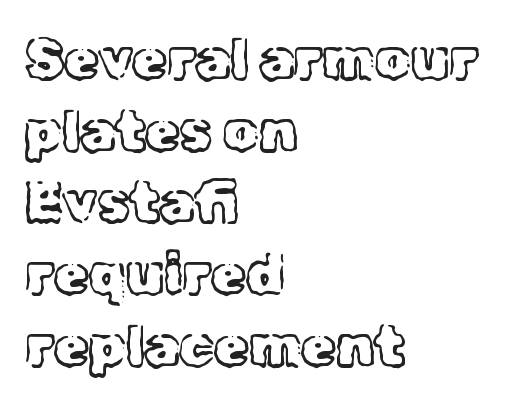
{"serif": "yes", "italic": "no", "bold": "no", "weight": "light", "width": "normal", "x_height": "medium", "monospaced": "no", "underline": "no", "align": "left", "line_spacing": "normal", "line_spacing_ratio": 1.28, "letter_spacing": "normal", "letter_spacing_em": 0.0, "glyph_px": 56}
